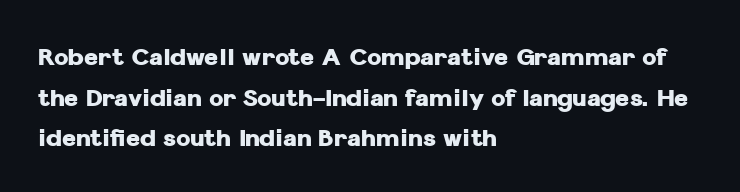
The image shows 24 px bold type, upright; set left-aligned, normal line spacing (1.69x), normal letter spacing, not underlined.
